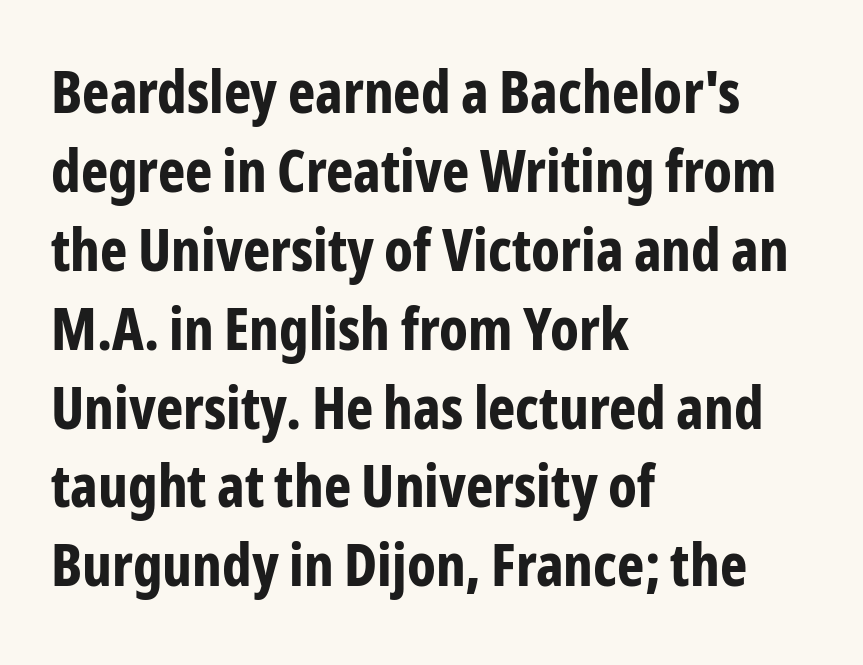
Q: Is the text bold? A: Yes.
Q: Is the text italic (slanted)? A: No, it is upright.
Q: Is the typeface a serif or a sans-serif typeface? A: Sans-serif.
Q: Is the text underlined? A: No.
Q: How is the paragraph aligned? A: Left-aligned.
Q: Is the spacing between letters normal or unusually wide? A: Normal.
Q: Is the spacing between lines tight, normal or loose? A: Normal.
Q: Width (condensed, normal, or wide)? A: Condensed.
Q: Stroke contrast? A: Low.
Q: x-height? A: Medium.
Q: Monospaced? A: No.
